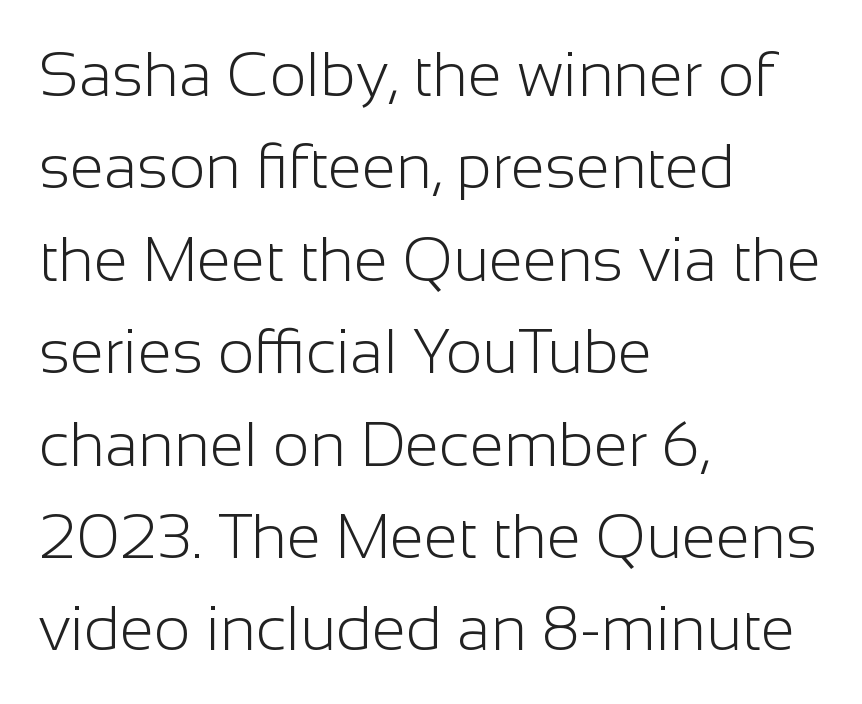
The image shows 62 px light sans-serif type, upright; set left-aligned, normal line spacing (1.49x), normal letter spacing, not underlined; low stroke contrast and a medium x-height.
